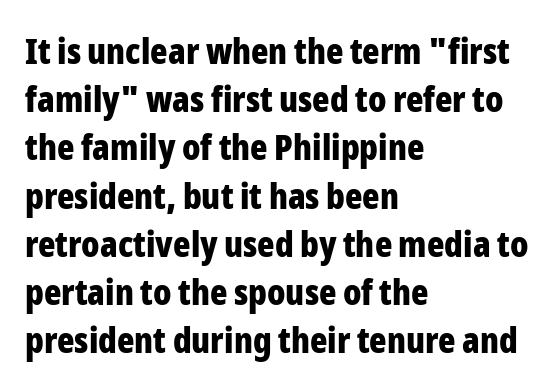
Note: no serifs on the glyphs. Leftover space on each line is placed entirely after the last word. These lines carry a lot of weight — the face is fully bold. The face used here is proportionally spaced, like ordinary book or web type. Characters remain perfectly vertical along every line.
